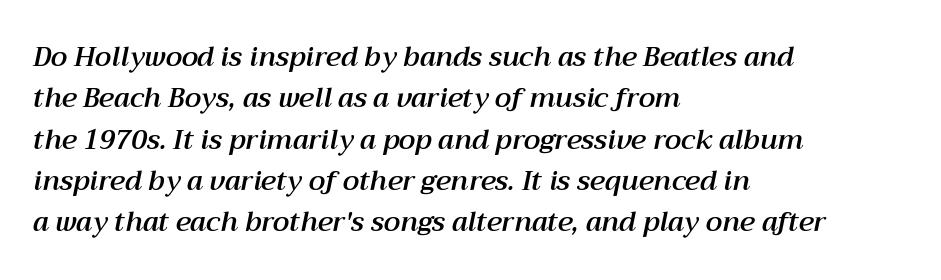
Q: Is the text italic (slanted)? A: Yes, it leans right by about 12 degrees.
Q: Is the text underlined? A: No.
Q: How is the paragraph aligned? A: Left-aligned.
Q: Is the spacing between letters normal or unusually wide? A: Normal.
Q: Is the spacing between lines tight, normal or loose? A: Normal.
